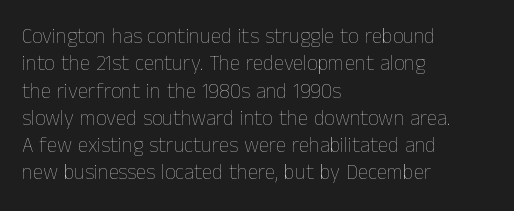
{"italic": "no", "bold": "no", "underline": "no", "align": "left", "line_spacing": "normal", "line_spacing_ratio": 1.3, "letter_spacing": "normal", "letter_spacing_em": 0.0, "glyph_px": 21}
